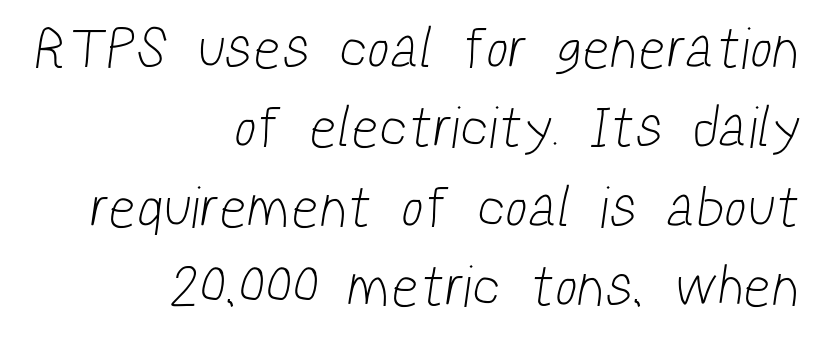
Is this a sans? Yes — the strokes have no serifs. Leading: standard. Spacing verdict: proportional, widths tailored to each character. Short and long lines alike share a common ending point at right. Only glyphs here, with clear space below each row. On a weight scale, this lands at 450 or below.
